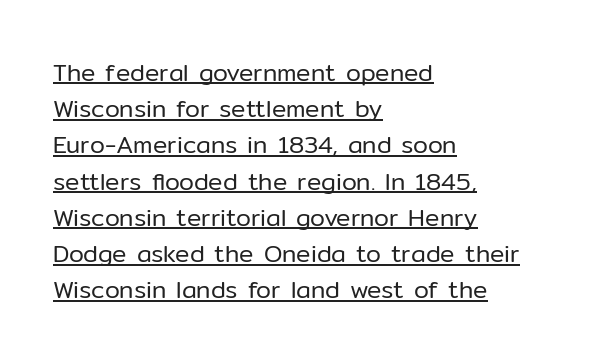
When letters stand straight like this, we call the style roman or upright. Nothing heavy about these letters — not bold at all. You can see a thin bar hugging the bottom of the glyphs. A typesetter would call this zero additional tracking. Regarding leading, the lines here are spaced in the standard way.
